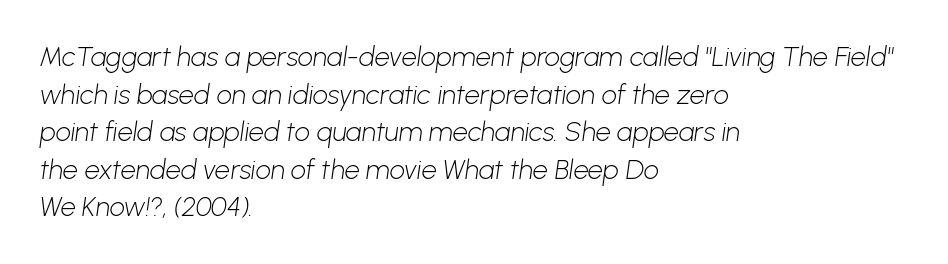
Q: Is the text bold? A: No.
Q: Is the text underlined? A: No.
Q: How is the paragraph aligned? A: Left-aligned.
Q: Is the spacing between letters normal or unusually wide? A: Normal.
Q: Is the spacing between lines tight, normal or loose? A: Normal.
